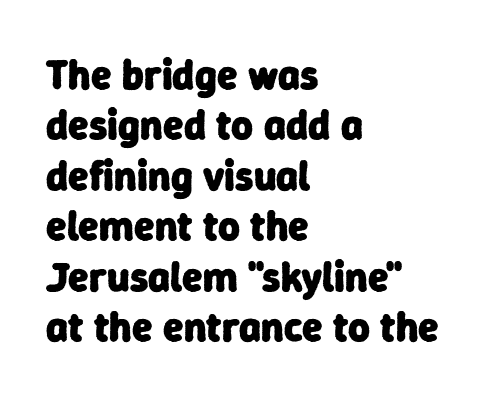
Q: Is the text bold? A: Yes.
Q: Is the typeface a serif or a sans-serif typeface? A: Sans-serif.
Q: Is the text underlined? A: No.
Q: How is the paragraph aligned? A: Left-aligned.
Q: Is the spacing between letters normal or unusually wide? A: Normal.
Q: Width (condensed, normal, or wide)? A: Normal.
Q: Stroke contrast? A: Low.
Q: x-height? A: Medium.
Q: Monospaced? A: No.
